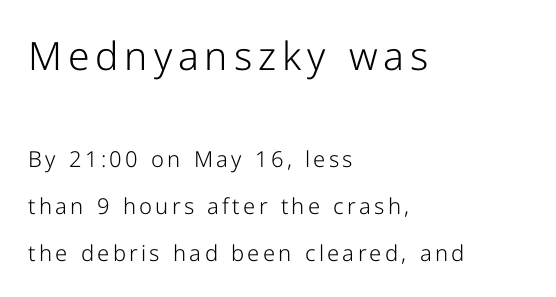
Q: Is the text bold? A: No.
Q: Is the text italic (slanted)? A: No, it is upright.
Q: Is the typeface a serif or a sans-serif typeface? A: Sans-serif.
Q: Is the text underlined? A: No.
Q: How is the paragraph aligned? A: Left-aligned.
Q: Is the spacing between lines tight, normal or loose? A: Loose.
Q: Which block of text is set in a larger size, the first (top) or the second (bottom)? A: The first (top) one.
Q: Width (condensed, normal, or wide)? A: Normal.
Q: Stroke contrast? A: Low.
Q: x-height? A: Medium.
Q: Monospaced? A: No.
